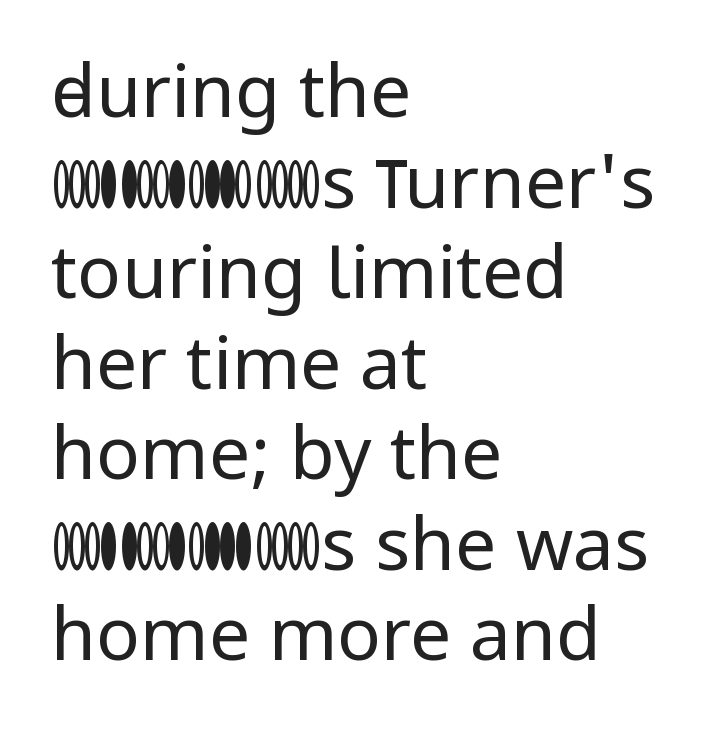
The image shows 73 px regular-weight sans-serif type, upright; set left-aligned, line spacing 1.24x, normal letter spacing, not underlined; low stroke contrast and a medium x-height.
